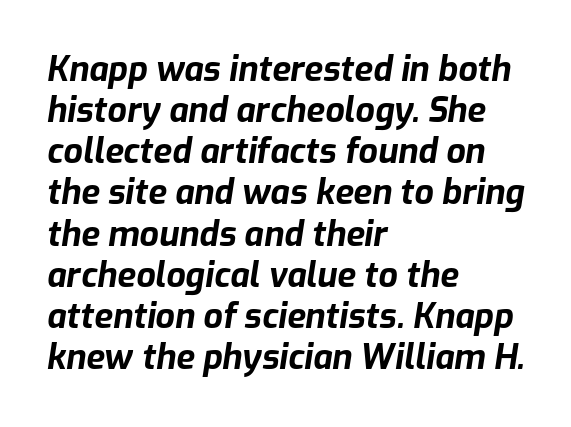
{"italic": "yes", "lean": "right", "slant_degrees": 9, "bold": "yes", "weight": "bold", "width": "normal", "stroke_contrast": "low", "x_height": "medium", "monospaced": "no", "underline": "no", "align": "left", "line_spacing_ratio": 1.21, "letter_spacing": "normal", "letter_spacing_em": 0.0, "glyph_px": 34}
